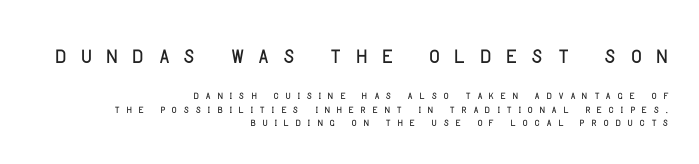
The image shows 30 px condensed sans-serif type, upright; set right-aligned, tight line spacing (0.97x), unusually wide letter spacing (+0.47 em), not underlined; the first (top) block is 2.14x larger; low stroke contrast and a large x-height.
